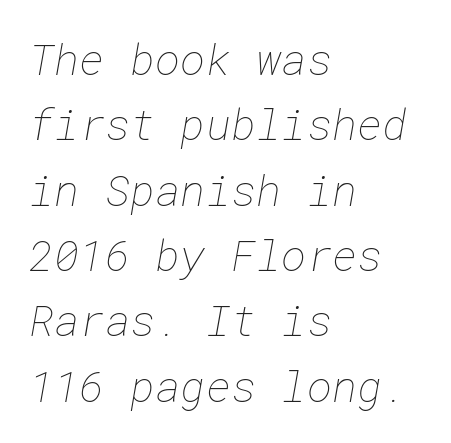
If you drew a ruler down the left edge, every line would touch it. Glyph-to-glyph distance matches everyday printed text. The rendering uses a moderate line-height, typical for paragraphs. The baseline area is clear.
